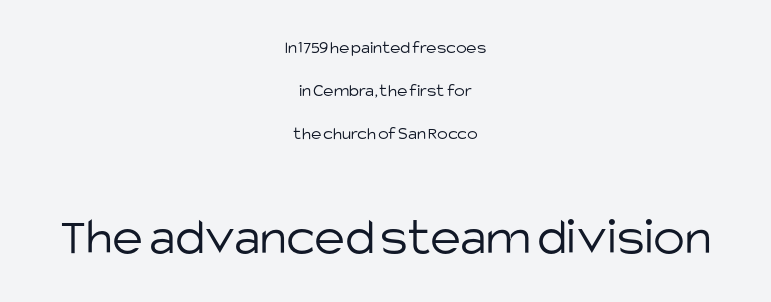
{"serif": "no", "italic": "no", "bold": "no", "weight": "light", "width": "normal", "stroke_contrast": "low", "x_height": "large", "monospaced": "no", "underline": "no", "align": "center", "line_spacing": "loose", "line_spacing_ratio": 2.4, "letter_spacing": "normal", "letter_spacing_em": 0.0, "larger_block": "second", "size_ratio": 2.94, "glyph_px": 53}
